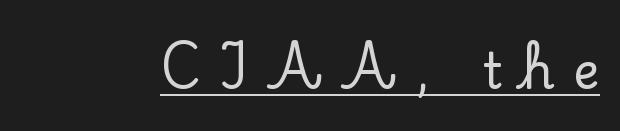
Q: Is the text italic (slanted)? A: No, it is upright.
Q: Is the typeface a serif or a sans-serif typeface? A: Serif.
Q: Is the text underlined? A: Yes.
Q: Is the spacing between letters normal or unusually wide? A: Unusually wide.
Q: Width (condensed, normal, or wide)? A: Normal.
Q: Stroke contrast? A: Low.
Q: x-height? A: Small.
Q: Monospaced? A: No.
